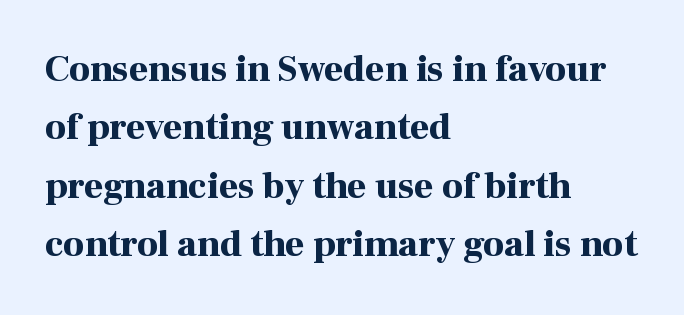
The image shows 37 px bold serif type, upright; set left-aligned, normal line spacing (1.58x), normal letter spacing, not underlined; high stroke contrast and a medium x-height.
